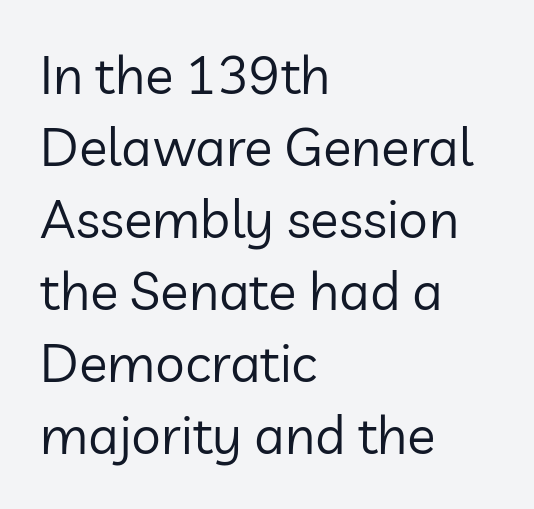
{"serif": "no", "italic": "no", "bold": "no", "weight": "regular", "width": "normal", "stroke_contrast": "low", "x_height": "medium", "monospaced": "no", "underline": "no", "align": "left", "line_spacing": "normal", "line_spacing_ratio": 1.36, "letter_spacing": "normal", "letter_spacing_em": 0.0, "glyph_px": 53}
